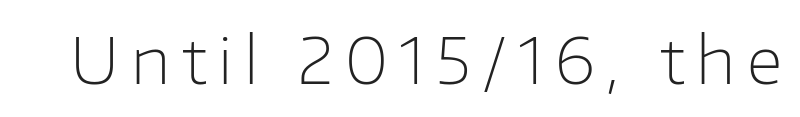
The image shows 64 px light sans-serif type, upright; set not underlined; low stroke contrast and a medium x-height.
